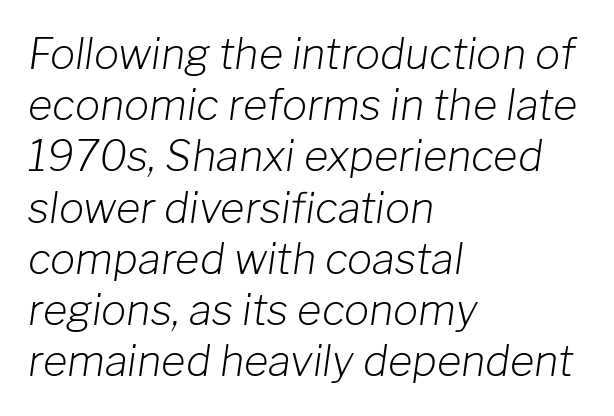
{"italic": "yes", "lean": "right", "slant_degrees": 8, "bold": "no", "weight": "light", "width": "normal", "stroke_contrast": "low", "x_height": "medium", "monospaced": "no", "underline": "no", "align": "left", "line_spacing_ratio": 1.22, "letter_spacing": "normal", "letter_spacing_em": 0.0, "glyph_px": 42}
